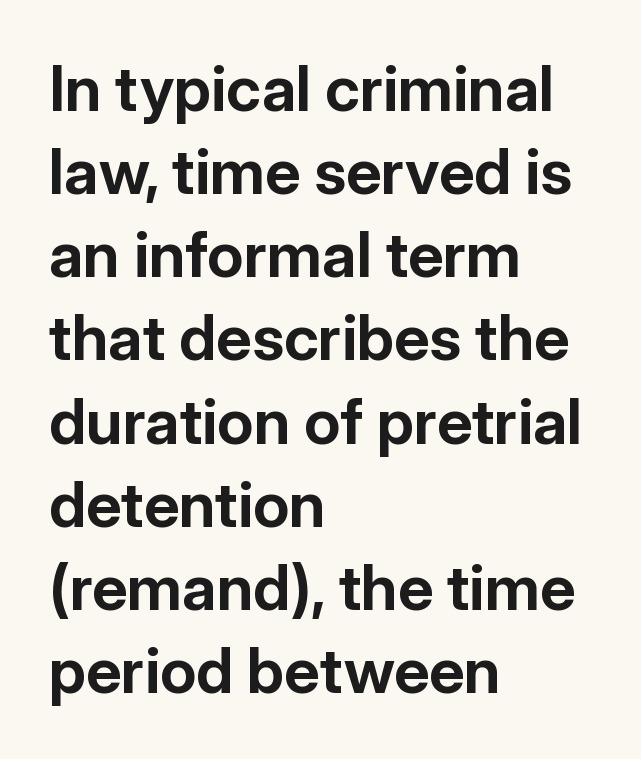
Honestly, the row spacing looks completely unremarkable. Alignment: flush left. Italic? Not at all — the glyphs are vertical. Serif or sans? Sans — the stroke terminals are bare. Decoration check: the copy has no underline.
